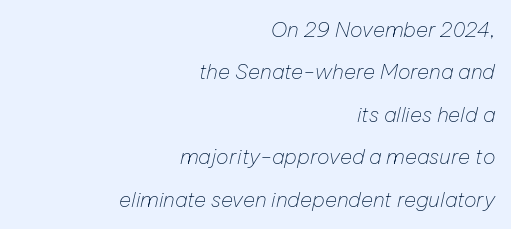
In terms of letterspacing, this is plain default setting. The rag falls on the left side of this text block. A typesetter would mark this as italic. This rendering features lettering with no underline.
